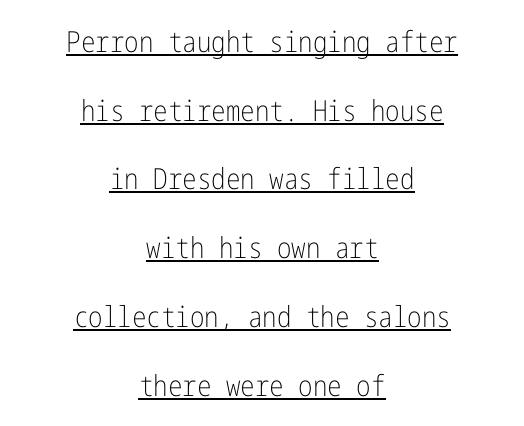
{"serif": "no", "italic": "no", "bold": "no", "weight": "light", "width": "condensed", "stroke_contrast": "low", "x_height": "medium", "underline": "yes", "align": "center", "line_spacing": "loose", "line_spacing_ratio": 2.37, "letter_spacing": "normal", "letter_spacing_em": 0.0, "glyph_px": 29}
